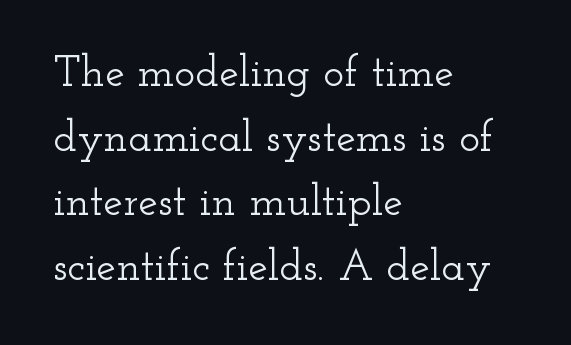
In terms of leading, this rendering sits right in the middle. Caption: multi-line text, flush left, ragged right. Designer's note — italics off, roman on. Observe the ordinary spacing: letters are neighbours, not strangers. The glyphs in this specimen are seriffed.
